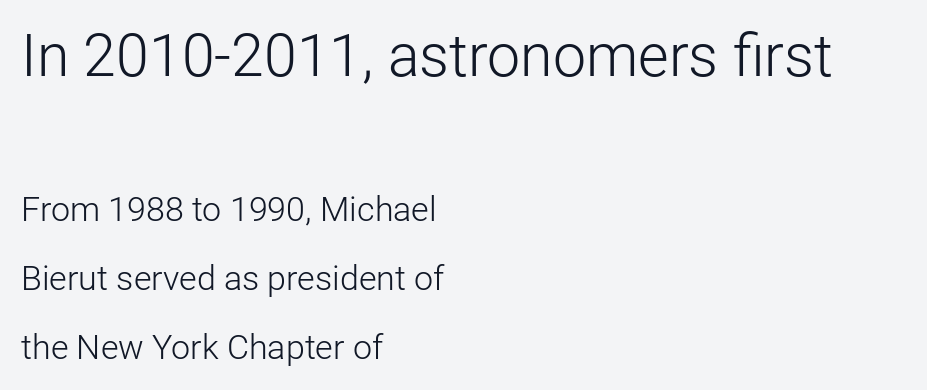
In terms of leading, this rendering errs on the spacious side. Italic: no, the glyphs are upright roman. Proportional: the letters do not fall into vertical columns. A classic flush-left, rag-right setting is used for this passage.
